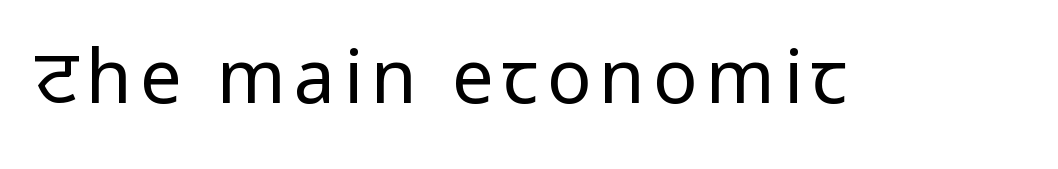
Observe the absence of serifs on each vertical stroke in this sample. No letter is thick-stroked: the sample isn't bold. Characters remain perfectly vertical along every line. Beneath every word, the page is bare.
